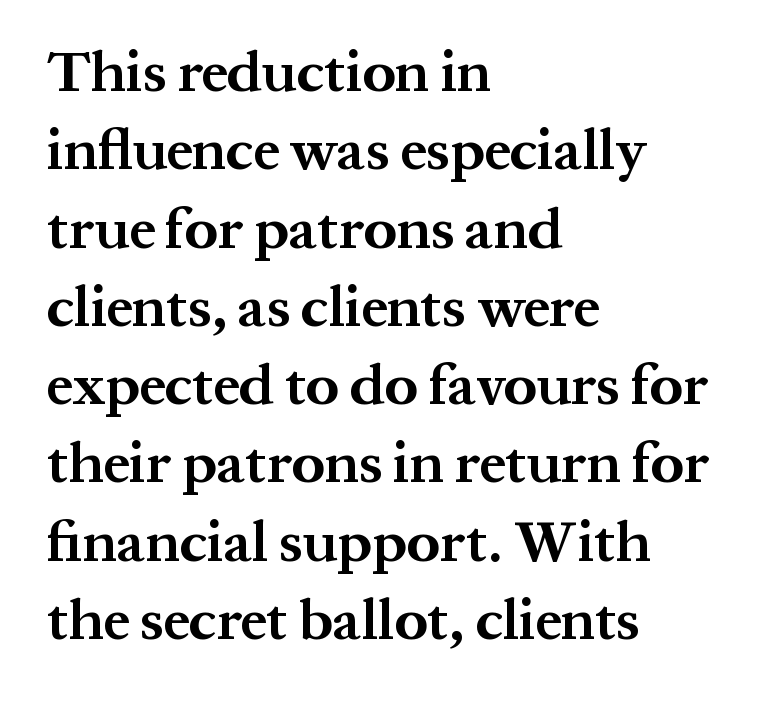
Q: Is the text bold? A: Yes.
Q: Is the text italic (slanted)? A: No, it is upright.
Q: Is the typeface a serif or a sans-serif typeface? A: Serif.
Q: Is the text underlined? A: No.
Q: How is the paragraph aligned? A: Left-aligned.
Q: Is the spacing between letters normal or unusually wide? A: Normal.
Q: Is the spacing between lines tight, normal or loose? A: Normal.
Q: Width (condensed, normal, or wide)? A: Normal.
Q: Stroke contrast? A: Medium.
Q: x-height? A: Medium.
Q: Monospaced? A: No.
